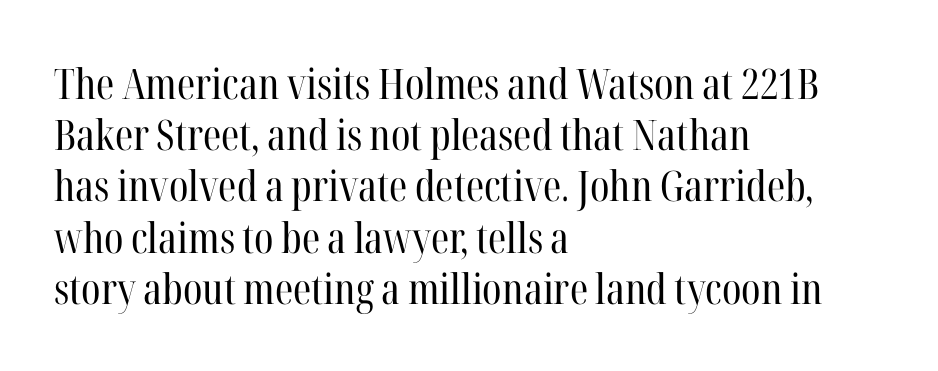
{"serif": "yes", "italic": "no", "bold": "no", "weight": "regular", "width": "condensed", "stroke_contrast": "high", "x_height": "medium", "monospaced": "no", "underline": "no", "align": "left", "line_spacing_ratio": 1.22, "letter_spacing": "normal", "letter_spacing_em": 0.0, "glyph_px": 42}
